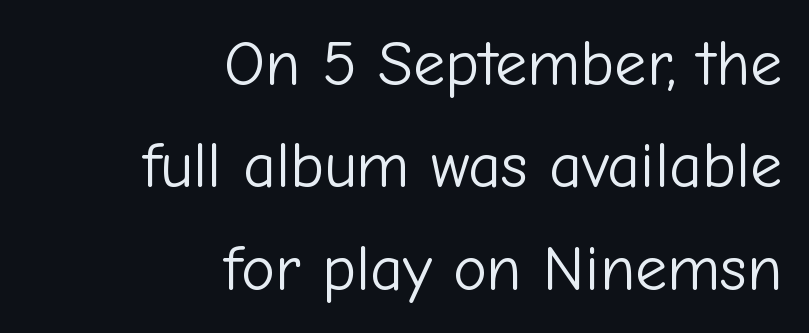
The image shows 64 px light sans-serif type, upright; set right-aligned, normal line spacing (1.6x), normal letter spacing, not underlined; low stroke contrast and a medium x-height.
